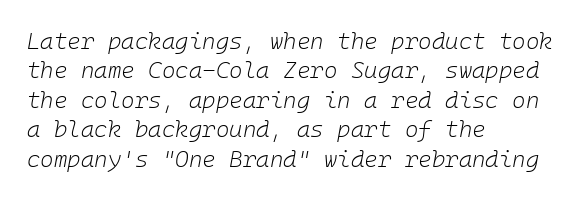
Underline: absent. Stroke mass is kept to a normal reading level or below. The lettering tilts uniformly, giving the passage an italic look. How are the letters spaced? Ordinarily, with no added tracking.
